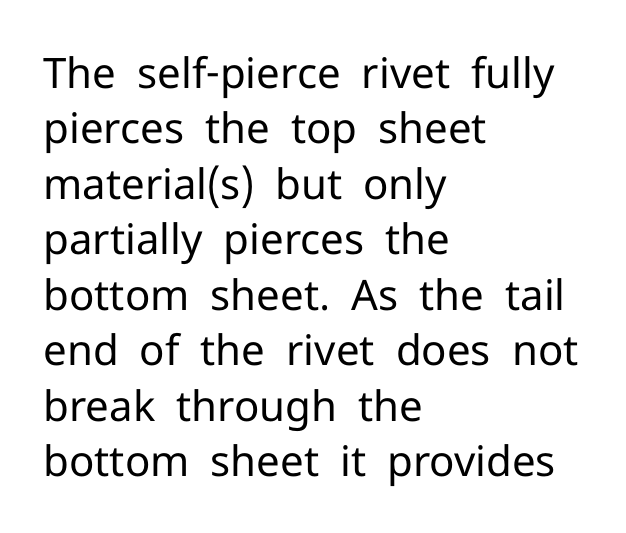
Q: Is the text bold? A: No.
Q: Is the text italic (slanted)? A: No, it is upright.
Q: Is the typeface a serif or a sans-serif typeface? A: Sans-serif.
Q: Is the text underlined? A: No.
Q: How is the paragraph aligned? A: Left-aligned.
Q: Is the spacing between letters normal or unusually wide? A: Normal.
Q: Is the spacing between lines tight, normal or loose? A: Normal.
Q: Width (condensed, normal, or wide)? A: Normal.
Q: Stroke contrast? A: Low.
Q: x-height? A: Medium.
Q: Monospaced? A: No.
